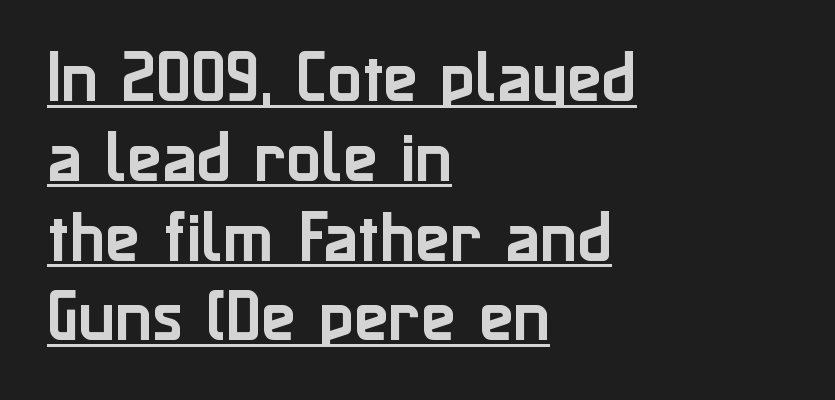
Q: Is the text italic (slanted)? A: No, it is upright.
Q: Is the typeface a serif or a sans-serif typeface? A: Sans-serif.
Q: Is the text underlined? A: Yes.
Q: How is the paragraph aligned? A: Left-aligned.
Q: Is the spacing between letters normal or unusually wide? A: Normal.
Q: Is the spacing between lines tight, normal or loose? A: Normal.
Q: Width (condensed, normal, or wide)? A: Normal.
Q: Stroke contrast? A: Low.
Q: x-height? A: Medium.
Q: Monospaced? A: No.
